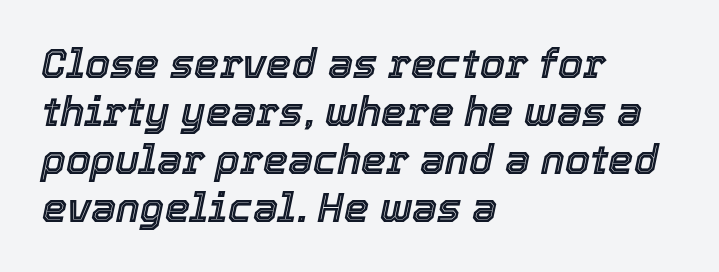
The image shows 40 px text type, italic (leaning right); set left-aligned, line spacing 1.2x, normal letter spacing, not underlined; a medium x-height.
